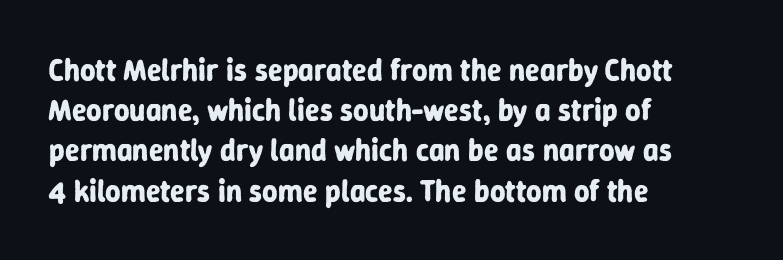
Q: Is the text bold? A: Yes.
Q: Is the text italic (slanted)? A: No, it is upright.
Q: Is the typeface a serif or a sans-serif typeface? A: Sans-serif.
Q: Is the text underlined? A: No.
Q: How is the paragraph aligned? A: Left-aligned.
Q: Is the spacing between letters normal or unusually wide? A: Normal.
Q: Is the spacing between lines tight, normal or loose? A: Normal.
Q: Width (condensed, normal, or wide)? A: Normal.
Q: Stroke contrast? A: Low.
Q: x-height? A: Medium.
Q: Monospaced? A: No.
